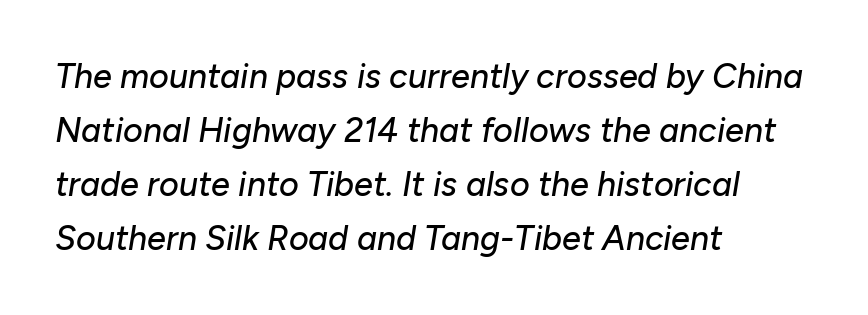
What stands out about the letter spacing? Nothing — it is the standard amount. Would a proofreader flag this as italicized? Yes. Leading matches the norm, producing a regular column. Note the varied advance widths — an 'i' is clearly narrower than an 'm'. This sample is left-justified, so line endings fall wherever the words run out. Descenders are the only things crossing below the line.
